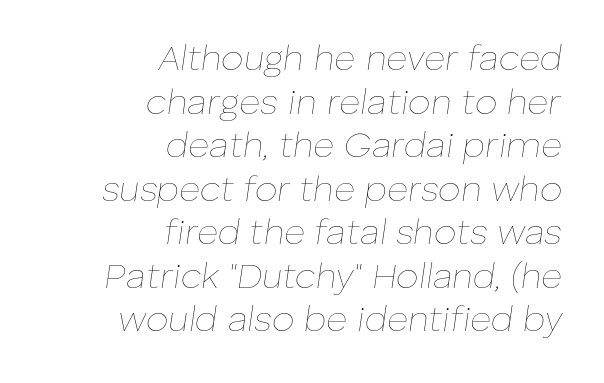
{"italic": "yes", "lean": "right", "slant_degrees": 8, "bold": "no", "weight": "thin", "width": "normal", "stroke_contrast": "low", "x_height": "medium", "monospaced": "no", "underline": "no", "align": "right", "line_spacing_ratio": 1.21, "letter_spacing": "normal", "letter_spacing_em": 0.0, "glyph_px": 36}
